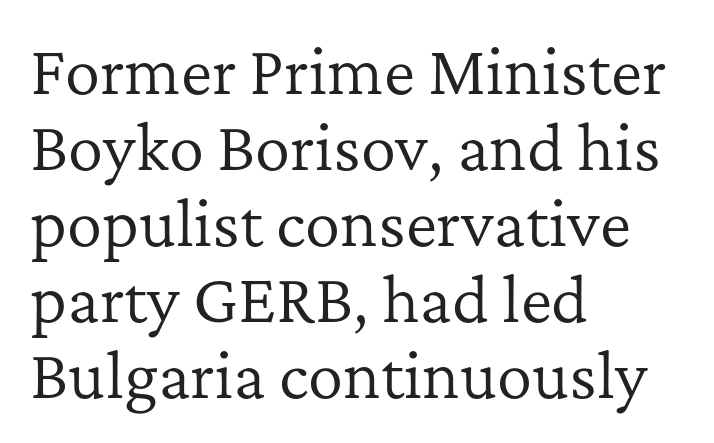
{"serif": "yes", "italic": "no", "bold": "no", "weight": "regular", "width": "normal", "stroke_contrast": "low", "x_height": "medium", "monospaced": "no", "underline": "no", "align": "left", "line_spacing": "normal", "line_spacing_ratio": 1.29, "letter_spacing": "normal", "letter_spacing_em": 0.0, "glyph_px": 59}
